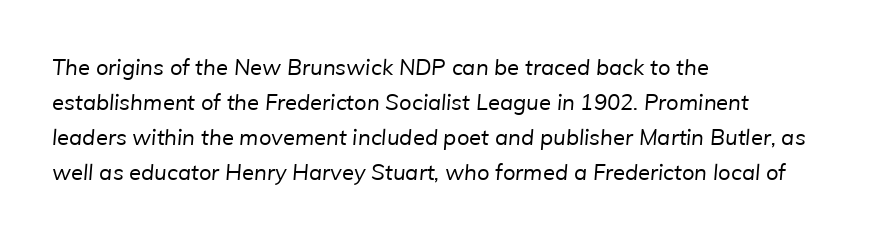
The image shows 22 px text type; set left-aligned, normal line spacing (1.59x), normal letter spacing, not underlined.
